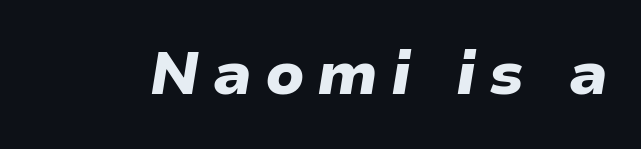
Q: Is the text bold? A: Yes.
Q: Is the text italic (slanted)? A: Yes, it leans right by about 9 degrees.
Q: Is the text underlined? A: No.
Q: Is the spacing between letters normal or unusually wide? A: Unusually wide.
Q: Width (condensed, normal, or wide)? A: Wide.
Q: Stroke contrast? A: Low.
Q: x-height? A: Medium.
Q: Monospaced? A: No.
